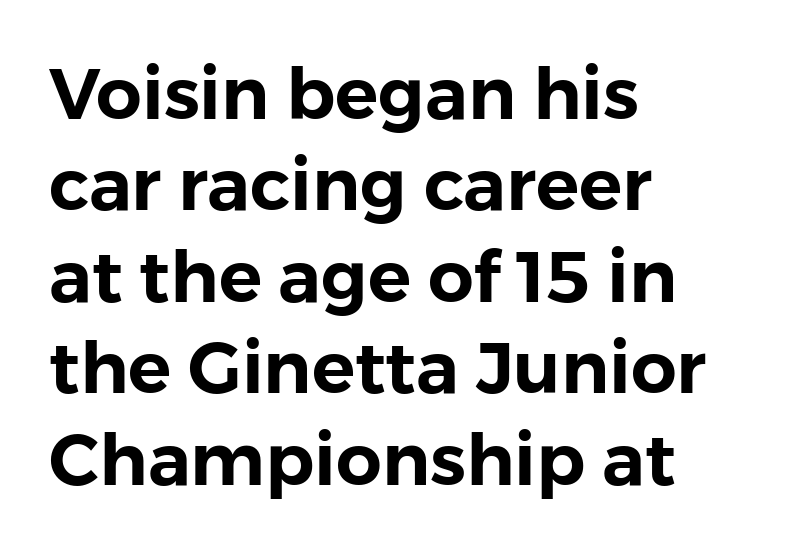
Q: Is the text italic (slanted)? A: No, it is upright.
Q: Is the typeface a serif or a sans-serif typeface? A: Sans-serif.
Q: Is the text underlined? A: No.
Q: How is the paragraph aligned? A: Left-aligned.
Q: Is the spacing between letters normal or unusually wide? A: Normal.
Q: Is the spacing between lines tight, normal or loose? A: Normal.
Q: Width (condensed, normal, or wide)? A: Normal.
Q: x-height? A: Medium.
Q: Monospaced? A: No.
